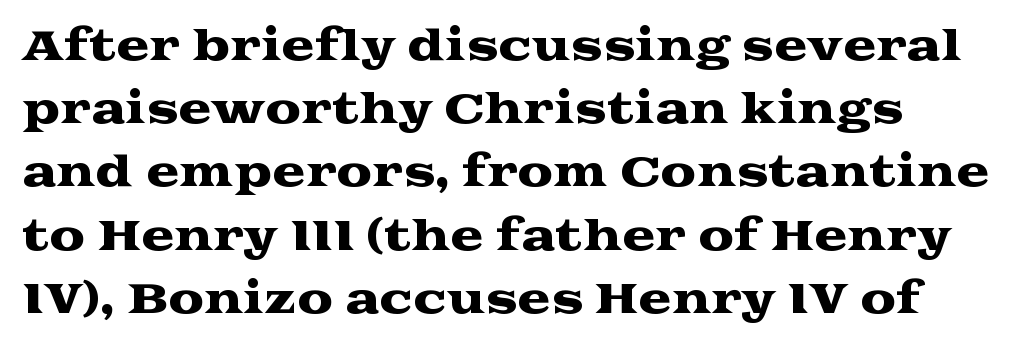
The image shows 40 px wide serif type, upright; set left-aligned, normal line spacing (1.58x), normal letter spacing, not underlined; medium stroke contrast and a medium x-height.
